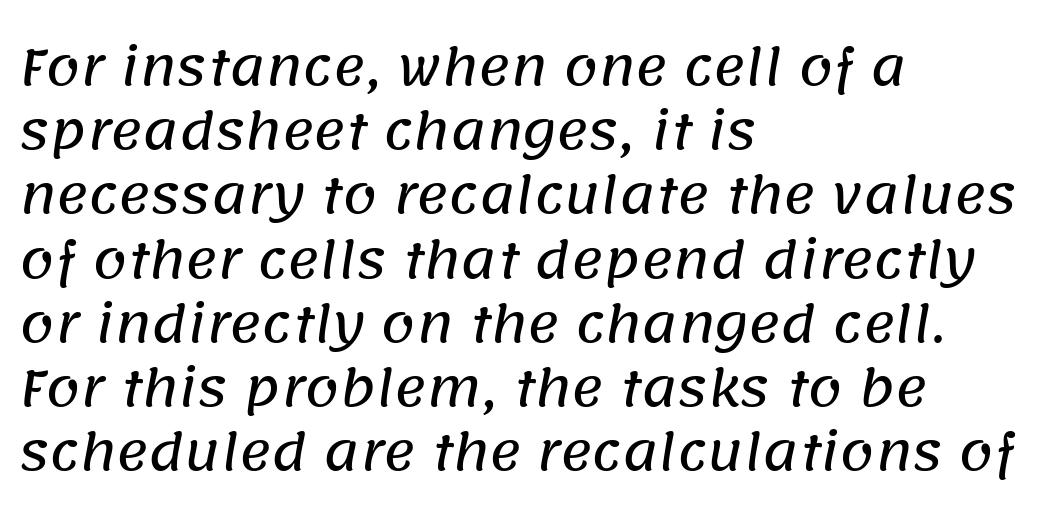
Q: Is the typeface a serif or a sans-serif typeface? A: Sans-serif.
Q: Is the text underlined? A: No.
Q: How is the paragraph aligned? A: Left-aligned.
Q: Is the spacing between letters normal or unusually wide? A: Normal.
Q: Is the spacing between lines tight, normal or loose? A: Normal.
Q: Width (condensed, normal, or wide)? A: Normal.
Q: Stroke contrast? A: Low.
Q: x-height? A: Large.
Q: Monospaced? A: No.
